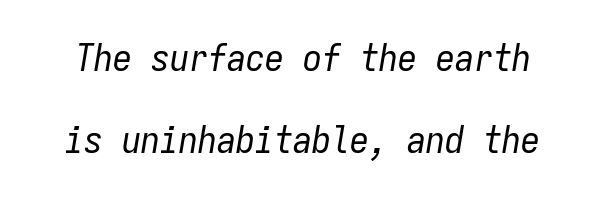
The rendering uses typewriter-style spacing with identical character cells. Weight: not bold — regular or lighter. Whoever set this chose breathing room over compactness in the vertical rhythm. Anything drawn beneath the words? Only blank space. Rendered with sloped, italic letterforms.
